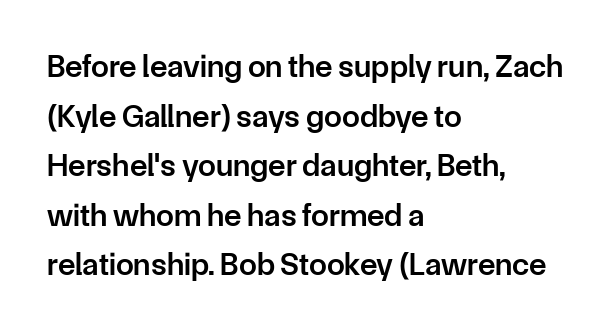
{"serif": "no", "italic": "no", "bold": "semi", "weight": "semibold", "width": "normal", "stroke_contrast": "low", "x_height": "medium", "monospaced": "no", "underline": "no", "align": "left", "line_spacing": "normal", "line_spacing_ratio": 1.55, "letter_spacing": "normal", "letter_spacing_em": 0.0, "glyph_px": 32}
